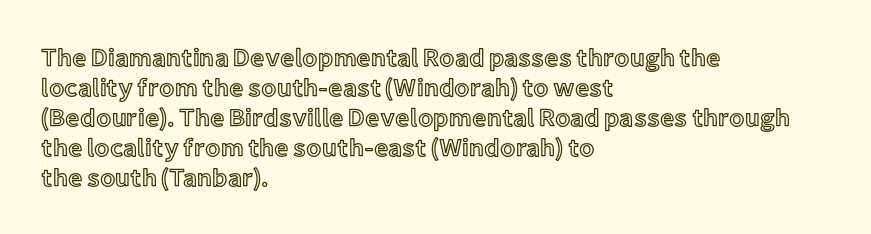
Q: Is the text italic (slanted)? A: No, it is upright.
Q: Is the text underlined? A: No.
Q: How is the paragraph aligned? A: Left-aligned.
Q: Is the spacing between letters normal or unusually wide? A: Normal.
